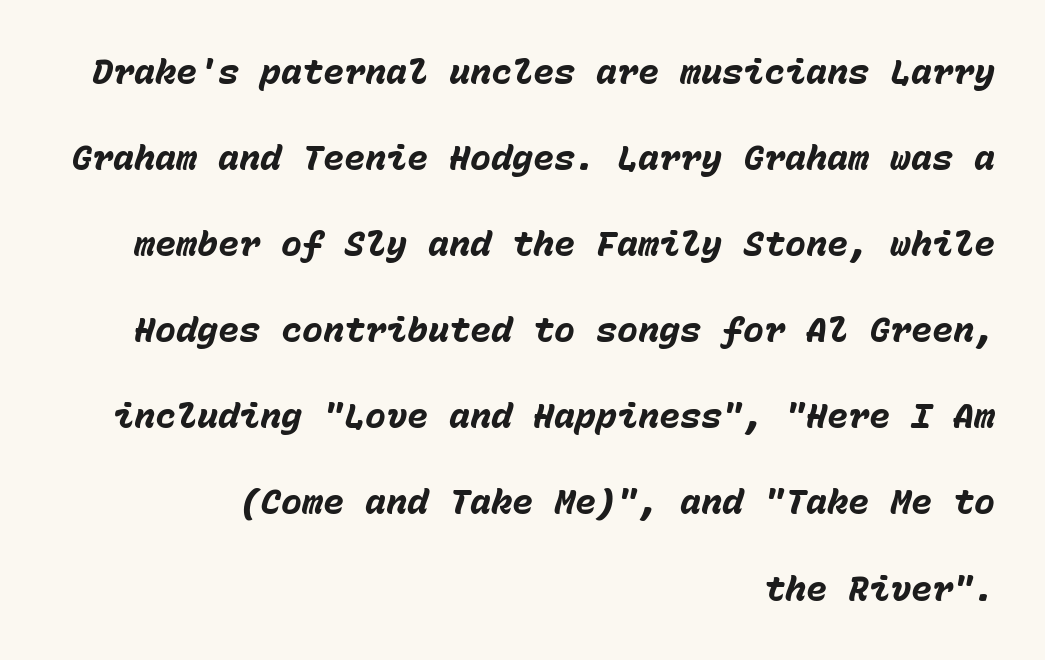
Emphasis-style slanted type is in use. Students, note that the glyphs here touch the page at normal intervals. If you drew a ruler down the right edge, every line would touch it. Looks like terminal output: every glyph gets an equal slot. The block of text is sparse from top to bottom, with ample space between rows. The space directly below the letters is spotless.
